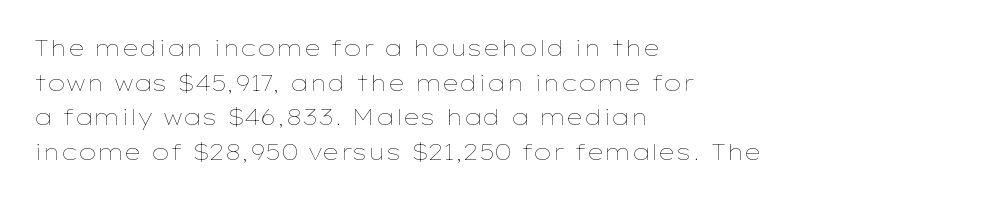
Which margin do the lines hug? The left one — the right edge is uneven. This is roman type, the default non-slanted kind. Summary of vertical rhythm: regular, with standard interline spacing. These glyphs show unthickened strokes, regular width or finer. The rendering keeps characters at their native spacing. The gap between lines stays unmarked.
